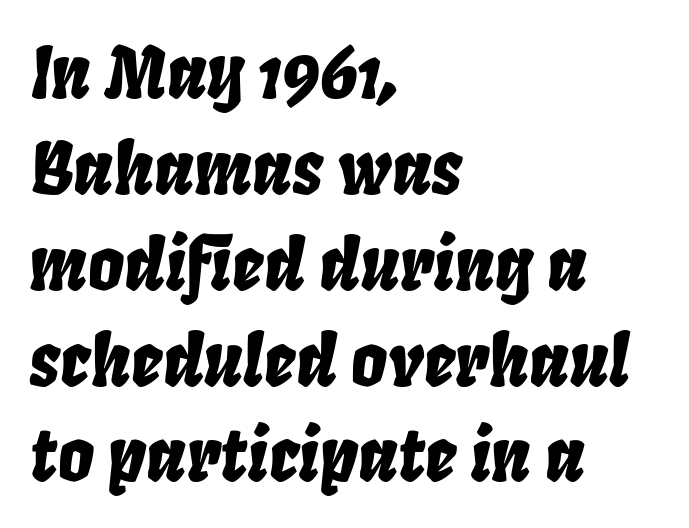
{"italic": "yes", "lean": "right", "slant_degrees": 8, "width": "condensed", "stroke_contrast": "low", "x_height": "large", "monospaced": "no", "underline": "no", "align": "left", "line_spacing": "normal", "line_spacing_ratio": 1.35, "letter_spacing": "normal", "letter_spacing_em": 0.0, "glyph_px": 71}
